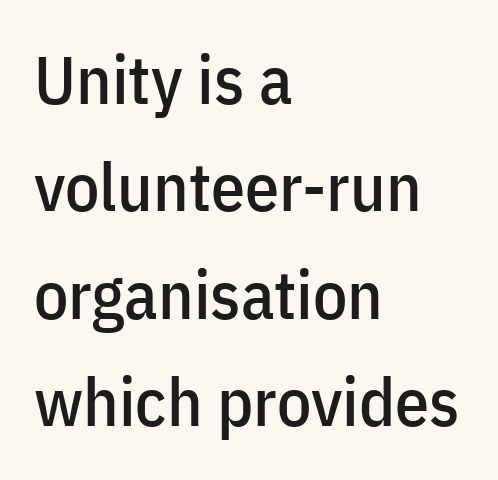
Q: Is the text italic (slanted)? A: No, it is upright.
Q: Is the typeface a serif or a sans-serif typeface? A: Sans-serif.
Q: Is the text underlined? A: No.
Q: How is the paragraph aligned? A: Left-aligned.
Q: Is the spacing between letters normal or unusually wide? A: Normal.
Q: Is the spacing between lines tight, normal or loose? A: Normal.
Q: Width (condensed, normal, or wide)? A: Condensed.
Q: Stroke contrast? A: Low.
Q: x-height? A: Medium.
Q: Monospaced? A: No.
